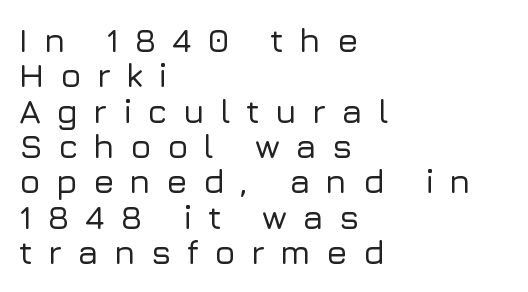
{"serif": "no", "italic": "no", "width": "normal", "stroke_contrast": "low", "x_height": "medium", "monospaced": "no", "underline": "no", "align": "left", "line_spacing": "tight", "line_spacing_ratio": 1.04, "letter_spacing": "wide", "letter_spacing_em": 0.45, "glyph_px": 34}
